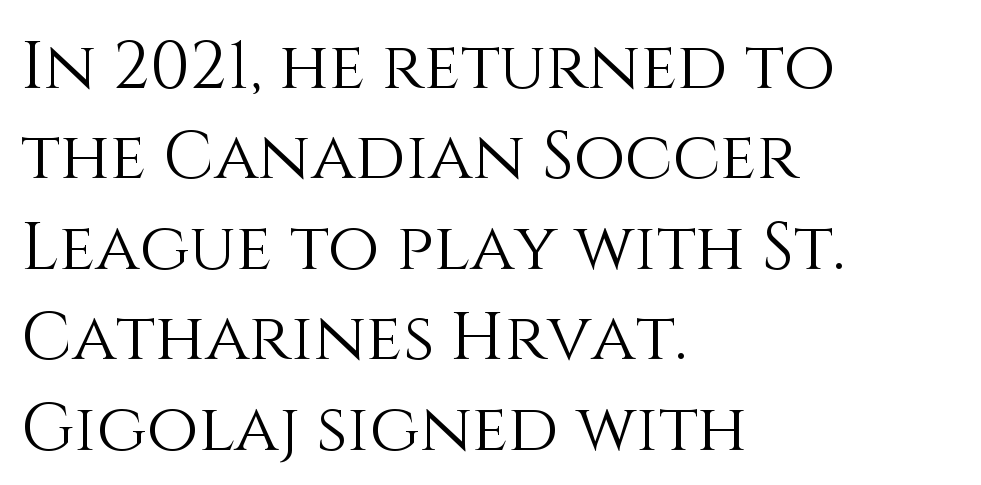
Q: Is the text bold? A: No.
Q: Is the text italic (slanted)? A: No, it is upright.
Q: Is the text underlined? A: No.
Q: How is the paragraph aligned? A: Left-aligned.
Q: Is the spacing between letters normal or unusually wide? A: Normal.
Q: Is the spacing between lines tight, normal or loose? A: Normal.
Q: Width (condensed, normal, or wide)? A: Normal.
Q: Stroke contrast? A: Medium.
Q: x-height? A: Large.
Q: Monospaced? A: No.
